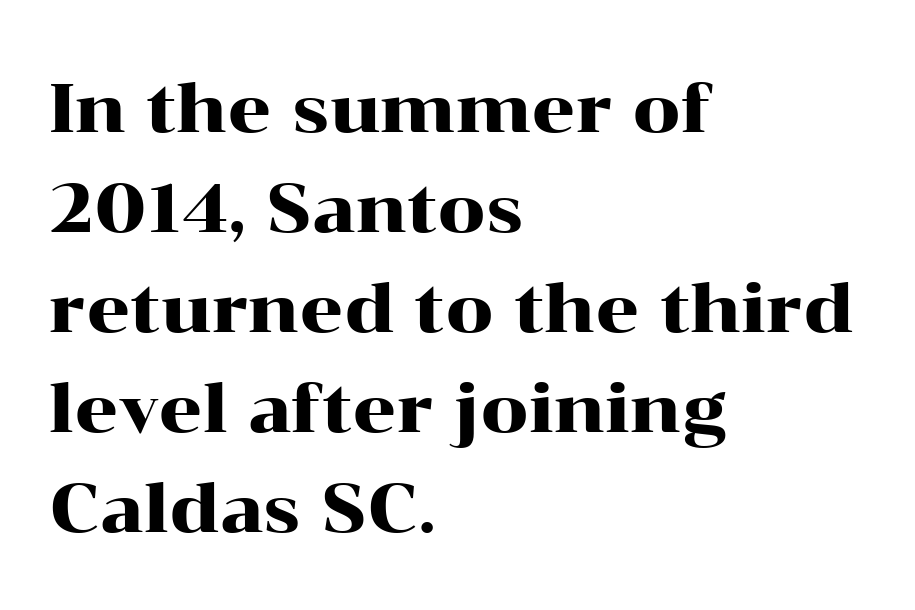
Proportional: the letters do not fall into vertical columns. This sample uses a serif face. It's the straight-up-and-down kind of type. The block of text has a typical density, with ordinary space between rows. A student would call this left alignment; a typographer would say flush left, rag right. The passage shown has conventional tracking throughout.
